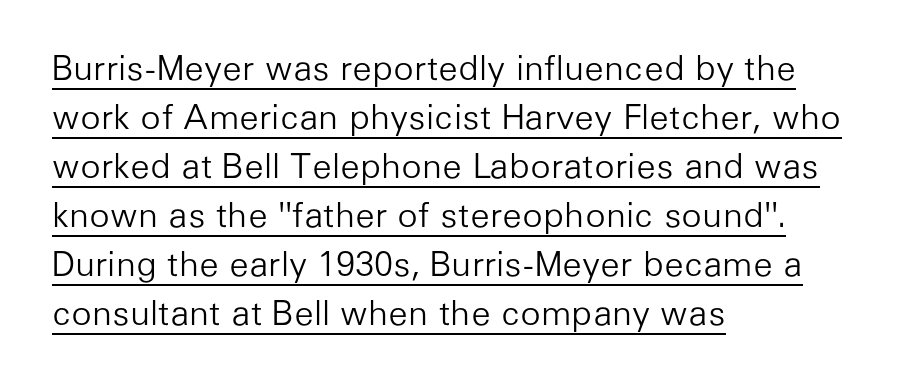
Teacher's note: observe the even left margin — that is flush-left alignment. Vertical stems look standard width or narrower in stroke. A normal amount of white space separates one row of letters from the next. A typesetter would mark this as roman, not italic. Looks like someone drew a line under every word here.
